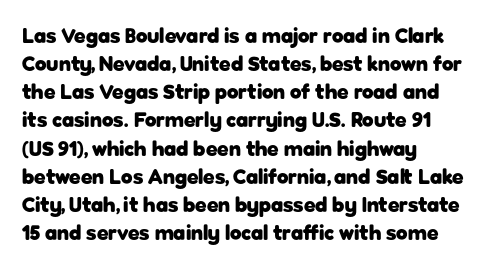
Q: Is the text bold? A: Yes.
Q: Is the text italic (slanted)? A: No, it is upright.
Q: Is the text underlined? A: No.
Q: How is the paragraph aligned? A: Left-aligned.
Q: Is the spacing between letters normal or unusually wide? A: Normal.
Q: Is the spacing between lines tight, normal or loose? A: Normal.
